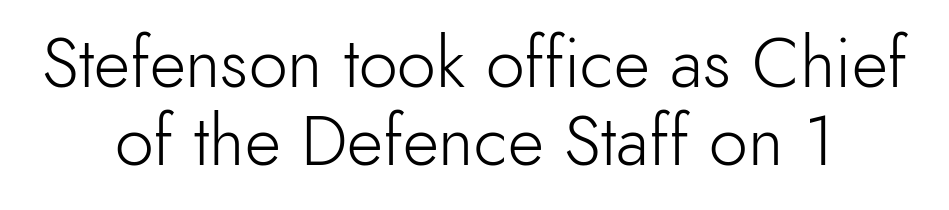
Each new line begins almost immediately beneath the previous one. Decoration check: the copy has no underline. The passage shown is typed in a proportional face where columns would drift. Nothing sits at the stroke ends, so this counts as sans-serif. Both edges are ragged and mirror each other, which tells us the setting is centered.
